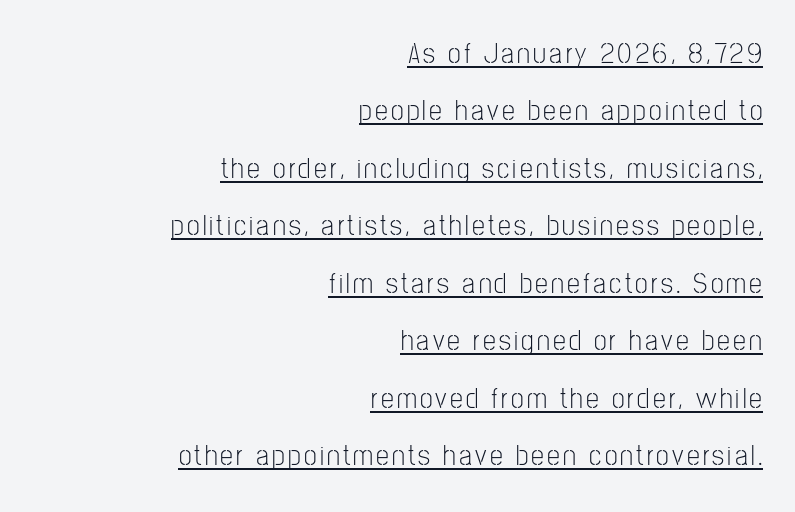
The image shows 29 px light, condensed sans-serif type, upright; set right-aligned, loose line spacing (1.98x), underlined; low stroke contrast and a medium x-height.
